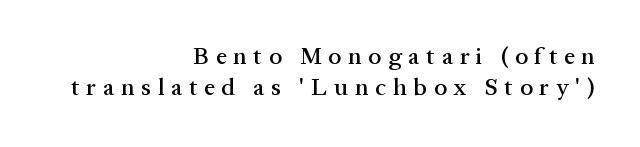
You could only call the tracking loose — the letters float apart. Descender tails drop into unmarked territory. Leading: standard. Teacher's note: observe the even right margin — that is flush-right alignment. If you drew a line through each stem, it would be perfectly vertical.
